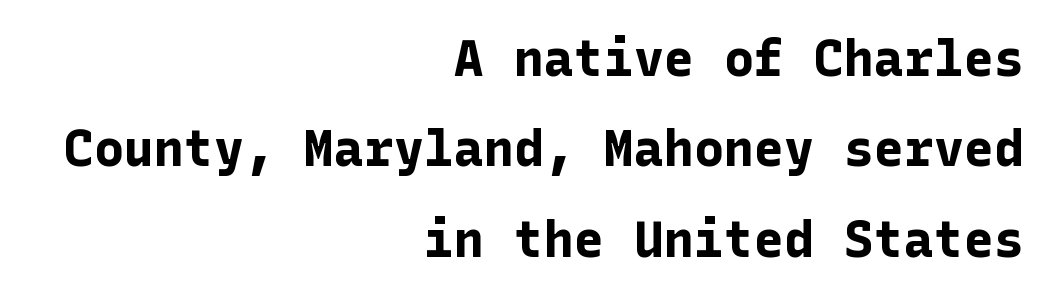
Q: Is the text bold? A: Yes.
Q: Is the text italic (slanted)? A: No, it is upright.
Q: Is the typeface a serif or a sans-serif typeface? A: Sans-serif.
Q: Is the text underlined? A: No.
Q: How is the paragraph aligned? A: Right-aligned.
Q: Is the spacing between letters normal or unusually wide? A: Normal.
Q: Width (condensed, normal, or wide)? A: Normal.
Q: Stroke contrast? A: Low.
Q: x-height? A: Medium.
